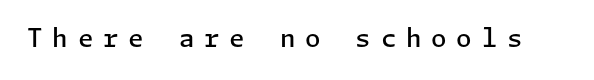
{"italic": "no", "bold": "semi", "underline": "no", "letter_spacing": "wide", "letter_spacing_em": 0.39, "glyph_px": 25}
